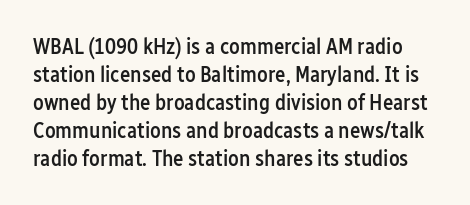
{"italic": "no", "bold": "semi", "underline": "no", "line_spacing": "normal", "line_spacing_ratio": 1.27, "letter_spacing": "normal", "letter_spacing_em": 0.0, "glyph_px": 22}
